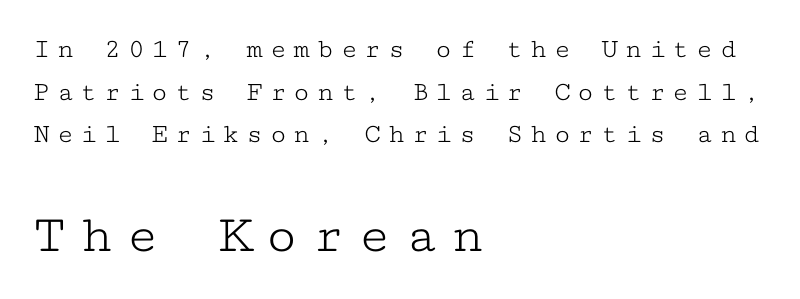
Q: Is the text bold? A: No.
Q: Is the text italic (slanted)? A: No, it is upright.
Q: Is the typeface a serif or a sans-serif typeface? A: Serif.
Q: Is the text underlined? A: No.
Q: How is the paragraph aligned? A: Left-aligned.
Q: Is the spacing between letters normal or unusually wide? A: Unusually wide.
Q: Is the spacing between lines tight, normal or loose? A: Normal.
Q: Which block of text is set in a larger size, the first (top) or the second (bottom)? A: The second (bottom) one.
Q: Width (condensed, normal, or wide)? A: Wide.
Q: Stroke contrast? A: Low.
Q: x-height? A: Medium.
Q: Monospaced? A: Yes.
